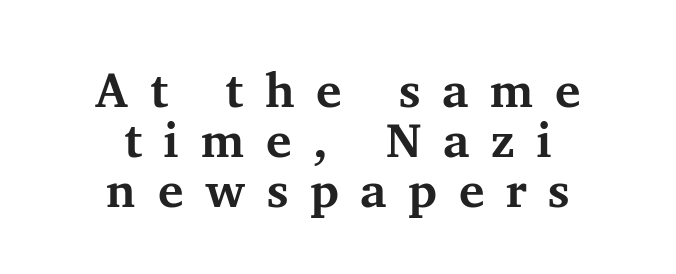
Q: Is the text bold? A: Yes.
Q: Is the text italic (slanted)? A: No, it is upright.
Q: Is the typeface a serif or a sans-serif typeface? A: Serif.
Q: Is the text underlined? A: No.
Q: How is the paragraph aligned? A: Centered.
Q: Is the spacing between letters normal or unusually wide? A: Unusually wide.
Q: Is the spacing between lines tight, normal or loose? A: Tight.
Q: Width (condensed, normal, or wide)? A: Normal.
Q: Stroke contrast? A: Medium.
Q: x-height? A: Medium.
Q: Monospaced? A: No.
